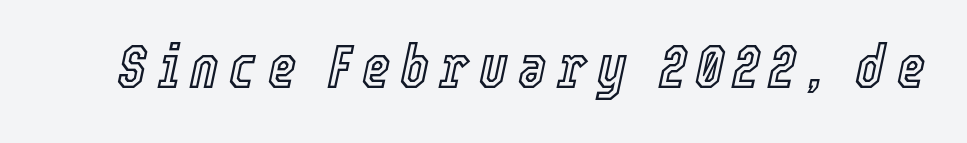
Q: Is the text italic (slanted)? A: Yes, it leans right by about 12 degrees.
Q: Is the text underlined? A: No.
Q: Width (condensed, normal, or wide)? A: Condensed.
Q: x-height? A: Medium.
Q: Monospaced? A: No.
